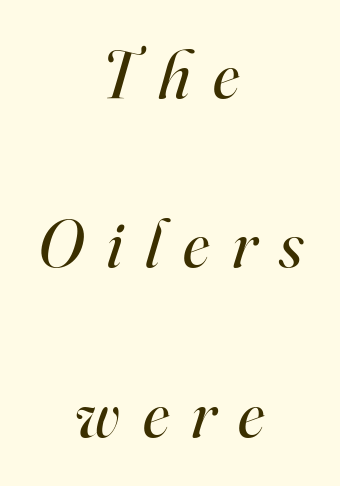
{"serif": "yes", "italic": "yes", "lean": "right", "slant_degrees": 16, "bold": "no", "weight": "regular", "width": "normal", "stroke_contrast": "high", "x_height": "small", "monospaced": "no", "underline": "no", "align": "center", "line_spacing": "loose", "line_spacing_ratio": 2.49, "letter_spacing": "wide", "letter_spacing_em": 0.33, "glyph_px": 68}
